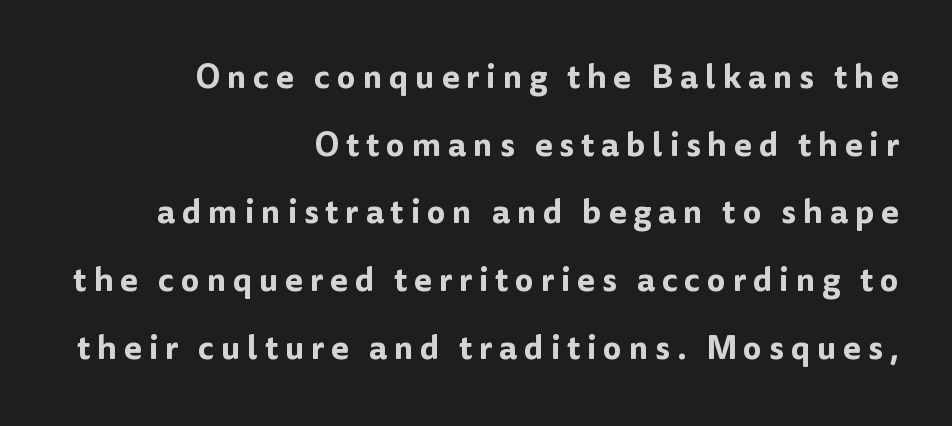
Q: Is the text italic (slanted)? A: No, it is upright.
Q: Is the typeface a serif or a sans-serif typeface? A: Sans-serif.
Q: Is the text underlined? A: No.
Q: How is the paragraph aligned? A: Right-aligned.
Q: Is the spacing between letters normal or unusually wide? A: Unusually wide.
Q: Is the spacing between lines tight, normal or loose? A: Loose.
Q: Width (condensed, normal, or wide)? A: Normal.
Q: Stroke contrast? A: Low.
Q: x-height? A: Medium.
Q: Monospaced? A: No.
